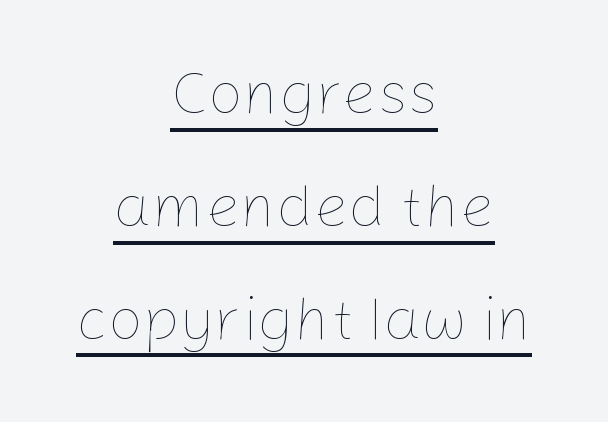
The image shows 61 px thin type, upright; set centered, line spacing 1.85x, normal letter spacing, underlined; low stroke contrast and a medium x-height.
